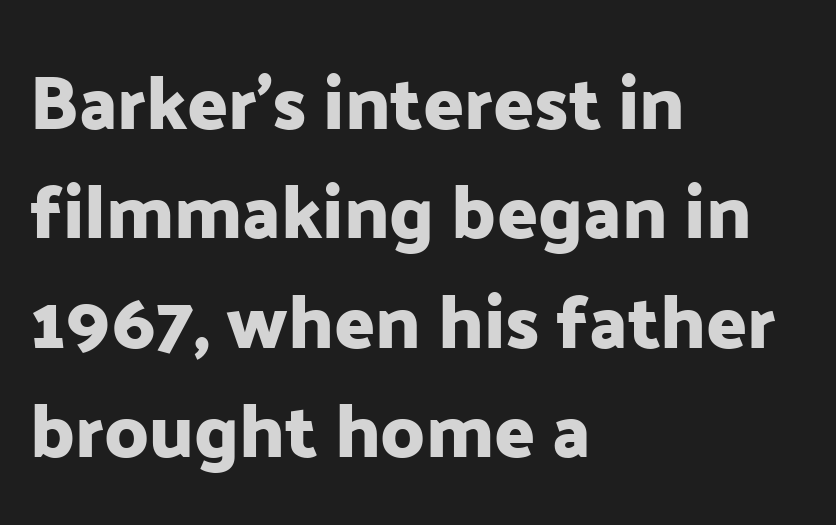
{"serif": "no", "italic": "no", "width": "normal", "stroke_contrast": "low", "x_height": "medium", "monospaced": "no", "underline": "no", "align": "left", "line_spacing": "normal", "line_spacing_ratio": 1.46, "letter_spacing": "normal", "letter_spacing_em": 0.0, "glyph_px": 75}
